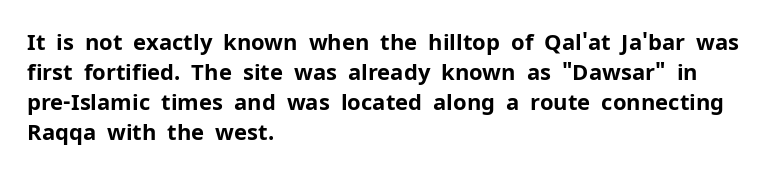
The image shows 22 px bold type, upright; set left-aligned, normal line spacing (1.36x), normal letter spacing, not underlined.
